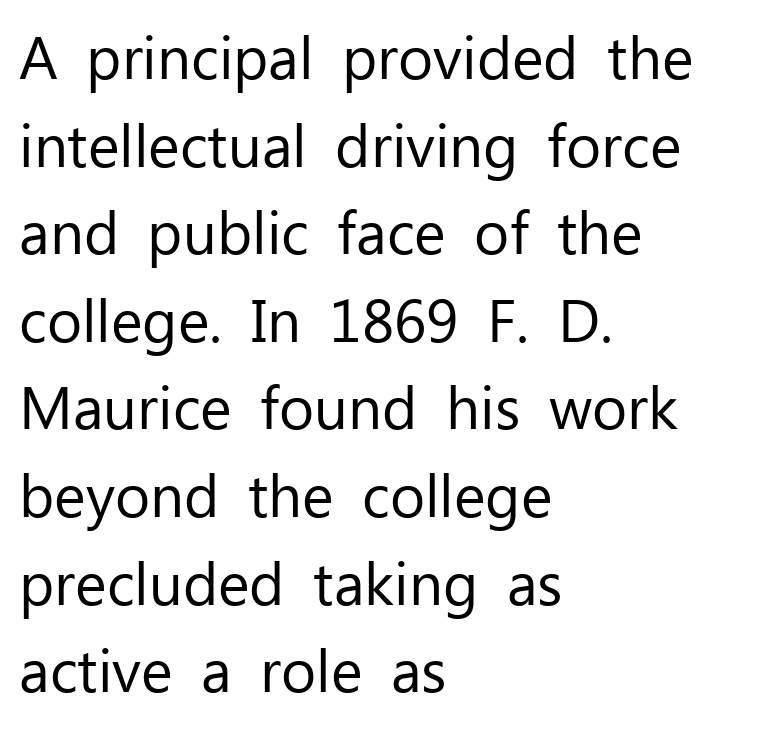
Any mark beneath the type? The region is blank. Ordinary non-slanted type is in use. Stroke terminals: plain, sans-serif. The weight tops out at a normal text grade. Every row of glyphs begins at an identical x-position on the left. The rendering uses a moderate line-height, typical for paragraphs.
